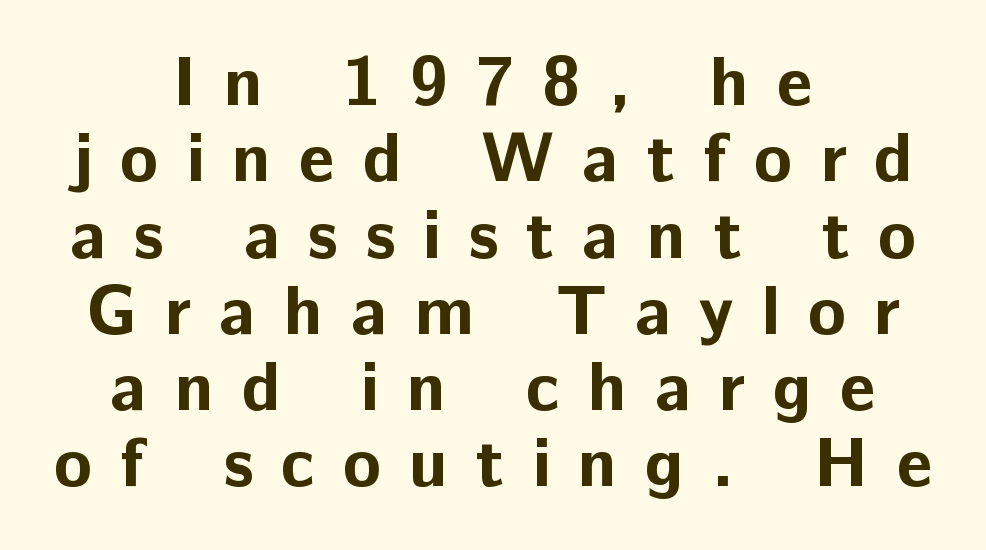
The image shows 70 px bold sans-serif type, upright; set centered, tight line spacing (1.09x), unusually wide letter spacing (+0.4 em), not underlined; low stroke contrast and a medium x-height.
